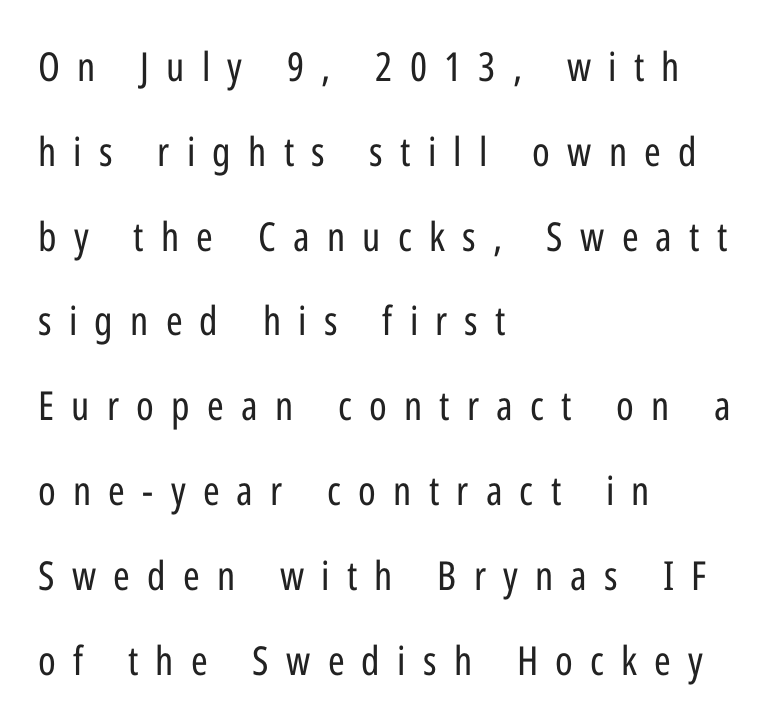
The image shows 40 px regular-weight, condensed sans-serif type, upright; set left-aligned, loose line spacing (2.12x), unusually wide letter spacing (+0.43 em), not underlined; low stroke contrast and a medium x-height.
